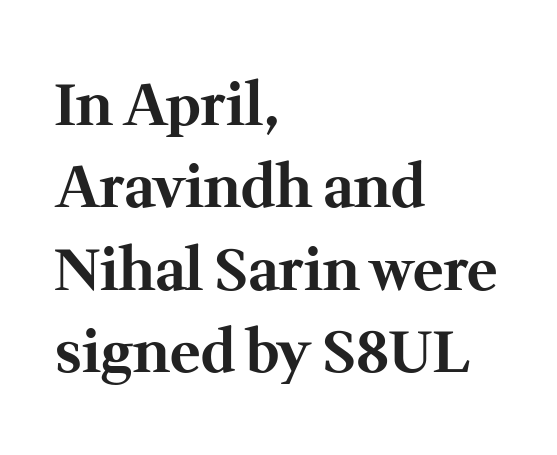
The image shows 58 px bold serif type, upright; set left-aligned, normal line spacing (1.42x), normal letter spacing, not underlined; medium stroke contrast and a medium x-height.
